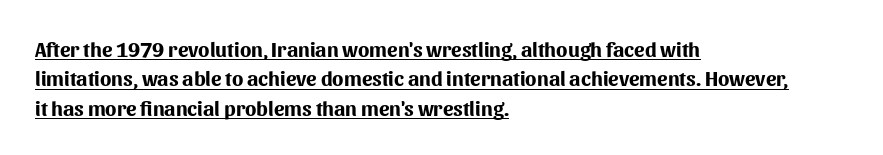
There is no visible air inserted between adjacent glyphs. I'd describe the lettering as bold — thick and assertive. How would I describe the line gaps? Plain and ordinary. These lines are set flush left with a ragged right edge.
